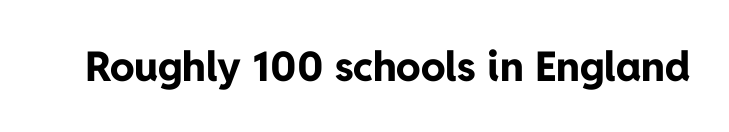
The image shows 41 px bold sans-serif type, upright; set normal letter spacing, not underlined; low stroke contrast and a medium x-height.
